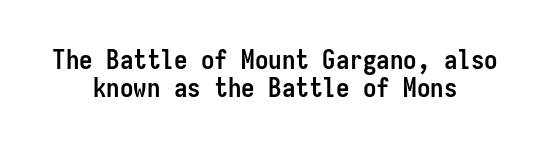
These lines carry a lot of weight — the face is fully bold. This rendering leaves character spacing at its baseline value. The lines are packed closely together with very little leading. The baseline area is clear. The compositor balanced each line on the midline.
